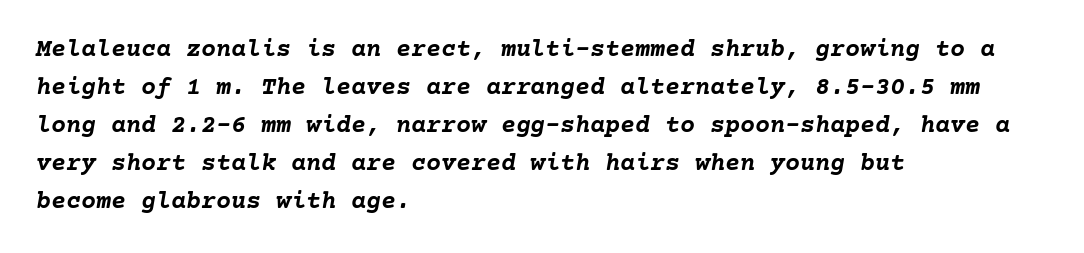
{"italic": "yes", "lean": "right", "slant_degrees": 10, "bold": "yes", "underline": "no", "align": "left", "line_spacing": "normal", "line_spacing_ratio": 1.52, "letter_spacing": "normal", "letter_spacing_em": 0.0, "glyph_px": 25}
